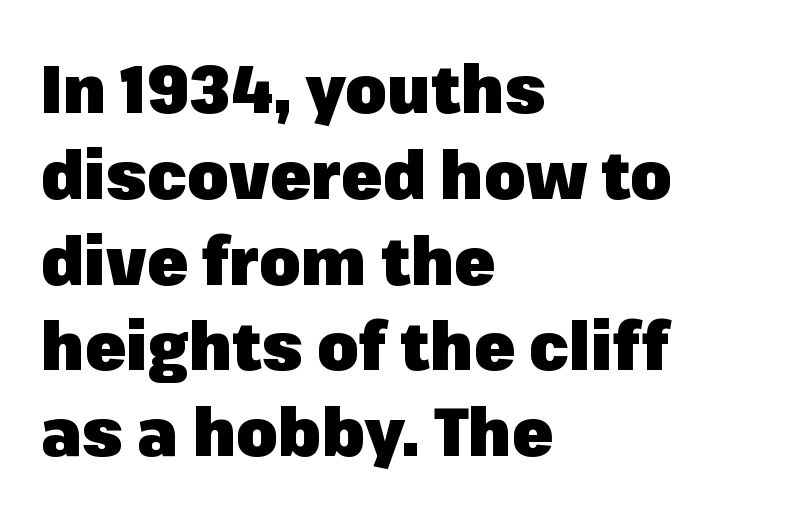
The strip under each line holds only bare page. The paragraph has a hard left edge and a soft right edge. The passage shown has conventional tracking throughout. These lines carry a lot of weight — the face is fully bold. Spacing verdict: proportional, widths tailored to each character. Summary of vertical rhythm: regular, with standard interline spacing.
